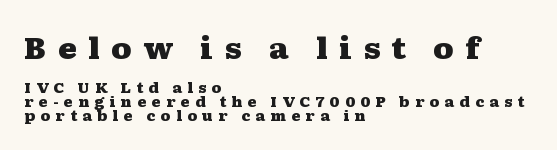
The image shows 29 px heavy, wide serif type, upright; set left-aligned, tight line spacing (0.99x), unusually wide letter spacing (+0.37 em), not underlined; the first (top) block is 2.07x larger; medium stroke contrast and a medium x-height.
